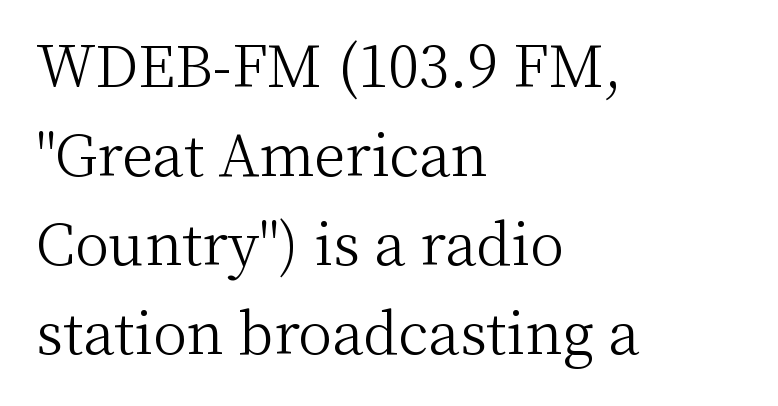
{"serif": "yes", "italic": "no", "bold": "no", "weight": "light", "width": "normal", "stroke_contrast": "medium", "x_height": "medium", "monospaced": "no", "underline": "no", "align": "left", "line_spacing": "normal", "line_spacing_ratio": 1.56, "letter_spacing": "normal", "letter_spacing_em": 0.0, "glyph_px": 57}
